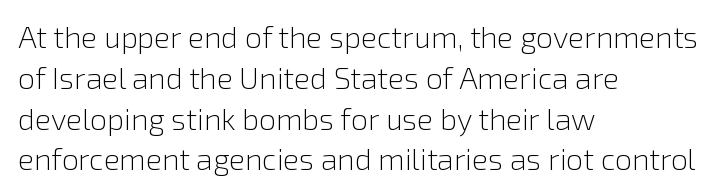
Q: Is the text bold? A: No.
Q: Is the text italic (slanted)? A: No, it is upright.
Q: Is the typeface a serif or a sans-serif typeface? A: Sans-serif.
Q: Is the text underlined? A: No.
Q: How is the paragraph aligned? A: Left-aligned.
Q: Is the spacing between letters normal or unusually wide? A: Normal.
Q: Is the spacing between lines tight, normal or loose? A: Normal.
Q: Width (condensed, normal, or wide)? A: Normal.
Q: Stroke contrast? A: Low.
Q: x-height? A: Medium.
Q: Monospaced? A: No.
